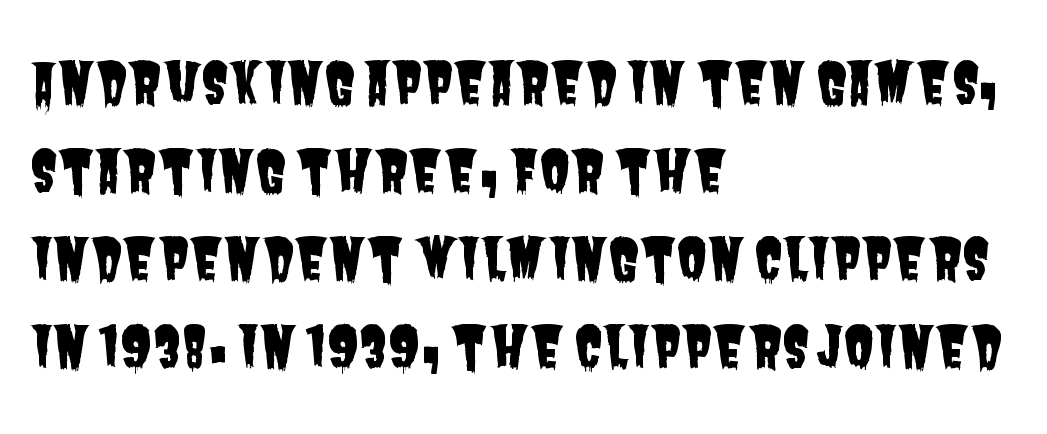
The image shows 56 px condensed sans-serif type; set left-aligned, normal line spacing (1.57x), normal letter spacing, not underlined; low stroke contrast and a large x-height.
